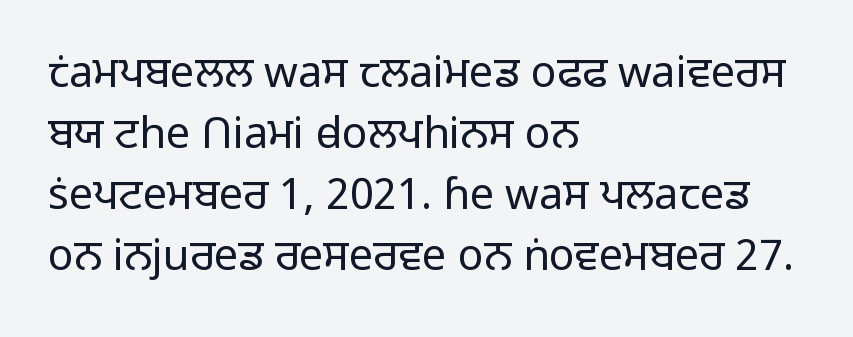
Q: Is the text bold? A: No.
Q: Is the text italic (slanted)? A: No, it is upright.
Q: Is the typeface a serif or a sans-serif typeface? A: Sans-serif.
Q: Is the text underlined? A: No.
Q: How is the paragraph aligned? A: Left-aligned.
Q: Is the spacing between letters normal or unusually wide? A: Normal.
Q: Is the spacing between lines tight, normal or loose? A: Normal.
Q: Width (condensed, normal, or wide)? A: Normal.
Q: Stroke contrast? A: Low.
Q: x-height? A: Medium.
Q: Monospaced? A: No.
